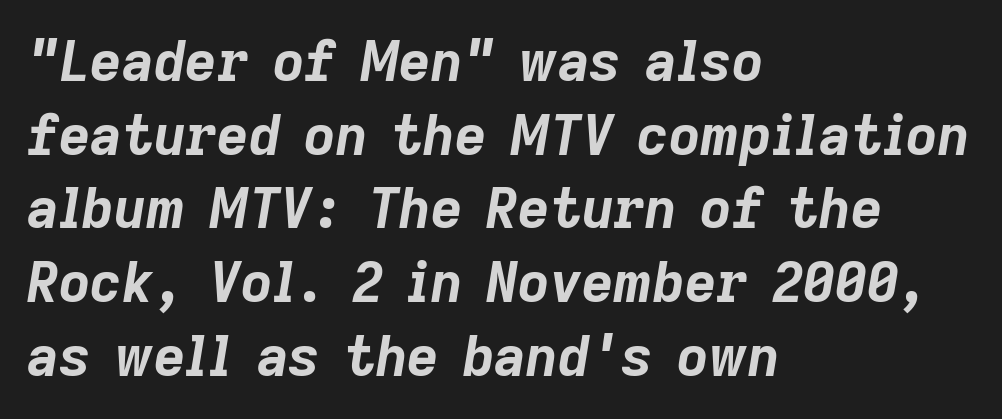
Q: Is the text bold? A: Yes.
Q: Is the text italic (slanted)? A: Yes, it leans right by about 9 degrees.
Q: Is the text underlined? A: No.
Q: How is the paragraph aligned? A: Left-aligned.
Q: Is the spacing between letters normal or unusually wide? A: Normal.
Q: Is the spacing between lines tight, normal or loose? A: Normal.
Q: Width (condensed, normal, or wide)? A: Normal.
Q: Stroke contrast? A: Low.
Q: x-height? A: Medium.
Q: Monospaced? A: No.
